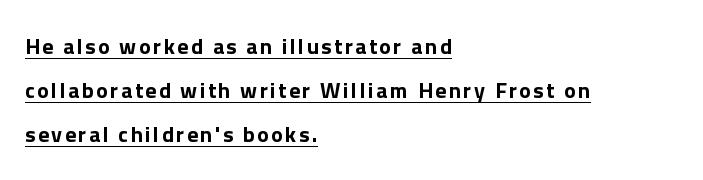
{"italic": "no", "underline": "yes", "align": "left", "line_spacing": "loose", "line_spacing_ratio": 1.99, "glyph_px": 22}
